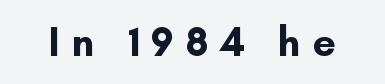
The image shows 41 px bold sans-serif type, upright; set unusually wide letter spacing (+0.28 em), not underlined; low stroke contrast and a small x-height.
